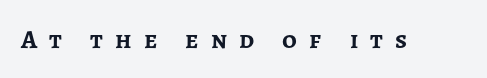
Q: Is the text bold? A: Yes.
Q: Is the text italic (slanted)? A: No, it is upright.
Q: Is the text underlined? A: No.
Q: Is the spacing between letters normal or unusually wide? A: Unusually wide.
